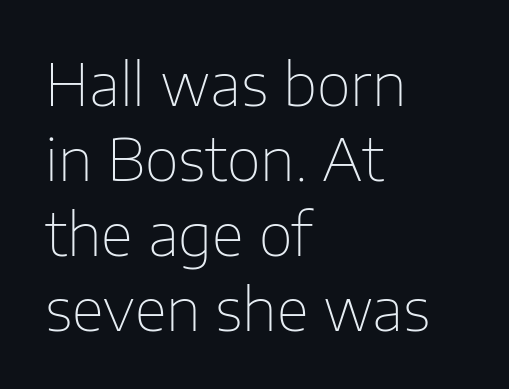
The image shows 59 px thin sans-serif type, upright; set left-aligned, normal line spacing (1.27x), normal letter spacing, not underlined; low stroke contrast and a medium x-height.
